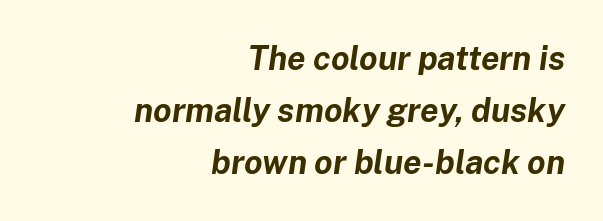
The image shows 33 px bold type, italic (leaning right); set right-aligned, normal line spacing (1.58x), normal letter spacing, not underlined; low stroke contrast and a medium x-height.
